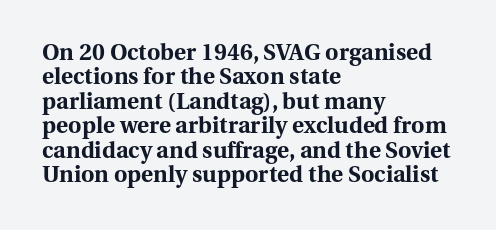
The line-height multiplier appears low, near solid setting. Each word holds together tightly as a unit, with standard inter-letter gaps. The letters stand straight up with perfectly vertical stems. A bare baseline throughout the passage. The text block is weighted toward the left margin, trailing off unevenly rightward. Weight: bold.
